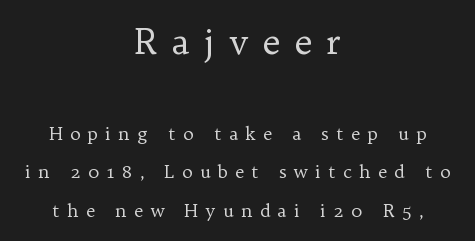
Q: Is the text bold? A: No.
Q: Is the text italic (slanted)? A: No, it is upright.
Q: Is the typeface a serif or a sans-serif typeface? A: Serif.
Q: Is the text underlined? A: No.
Q: How is the paragraph aligned? A: Centered.
Q: Is the spacing between letters normal or unusually wide? A: Unusually wide.
Q: Is the spacing between lines tight, normal or loose? A: Loose.
Q: Which block of text is set in a larger size, the first (top) or the second (bottom)? A: The first (top) one.
Q: Width (condensed, normal, or wide)? A: Normal.
Q: Stroke contrast? A: Low.
Q: x-height? A: Medium.
Q: Monospaced? A: No.
